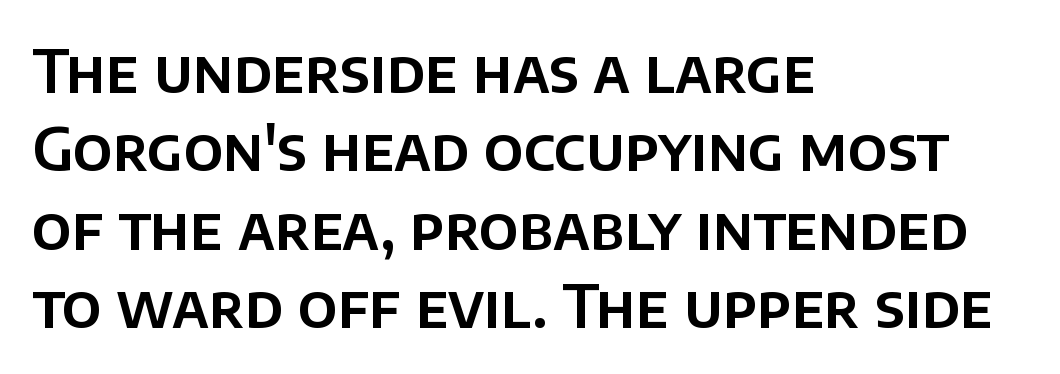
The image shows 59 px sans-serif type, upright; set left-aligned, normal line spacing (1.33x), normal letter spacing, not underlined; low stroke contrast and a large x-height.
